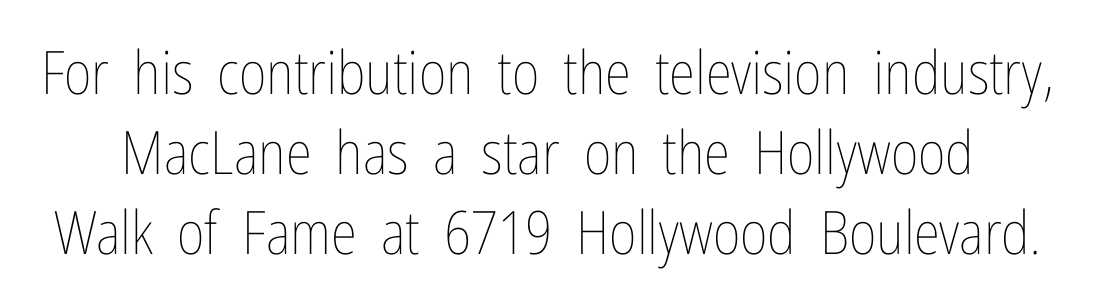
Q: Is the text bold? A: No.
Q: Is the text italic (slanted)? A: No, it is upright.
Q: Is the text underlined? A: No.
Q: Is the spacing between letters normal or unusually wide? A: Normal.
Q: Is the spacing between lines tight, normal or loose? A: Normal.
Q: Width (condensed, normal, or wide)? A: Condensed.
Q: Stroke contrast? A: Low.
Q: x-height? A: Medium.
Q: Monospaced? A: No.
